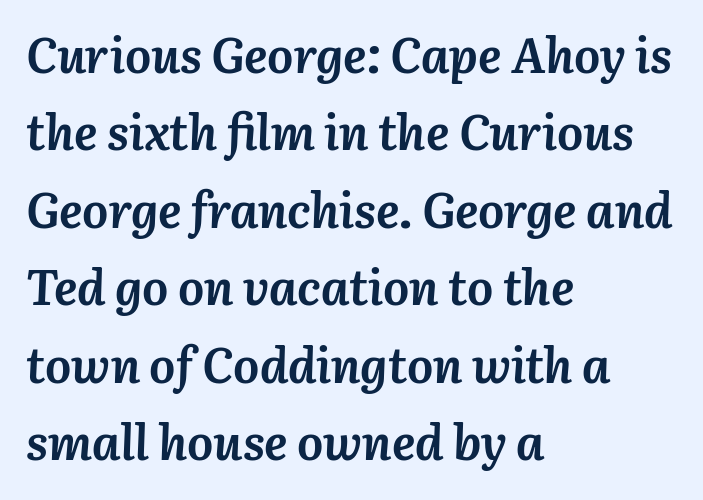
Q: Is the text bold? A: Yes.
Q: Is the text italic (slanted)? A: Yes, it leans right by about 3 degrees.
Q: Is the text underlined? A: No.
Q: How is the paragraph aligned? A: Left-aligned.
Q: Is the spacing between letters normal or unusually wide? A: Normal.
Q: Is the spacing between lines tight, normal or loose? A: Normal.
Q: Width (condensed, normal, or wide)? A: Normal.
Q: Stroke contrast? A: Medium.
Q: x-height? A: Medium.
Q: Monospaced? A: No.
